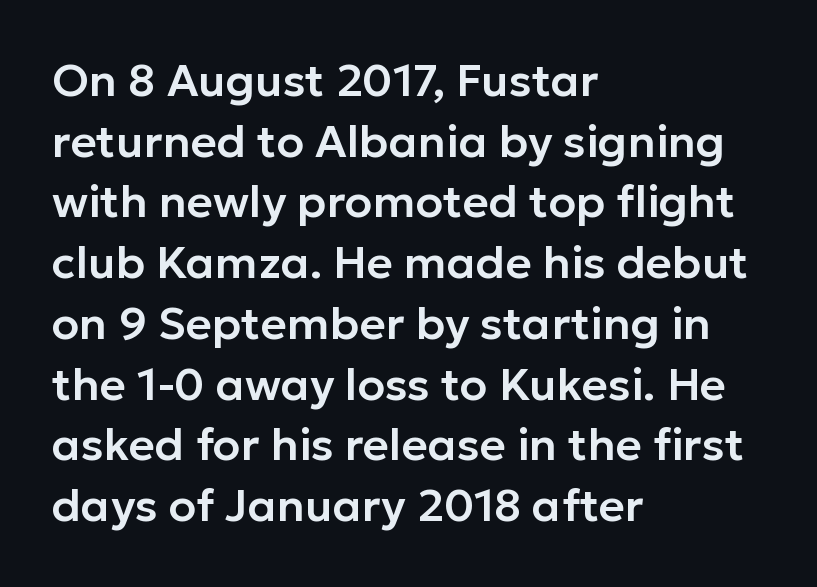
The image shows 45 px sans-serif type, upright; set left-aligned, normal line spacing (1.35x), normal letter spacing, not underlined; low stroke contrast and a medium x-height.
